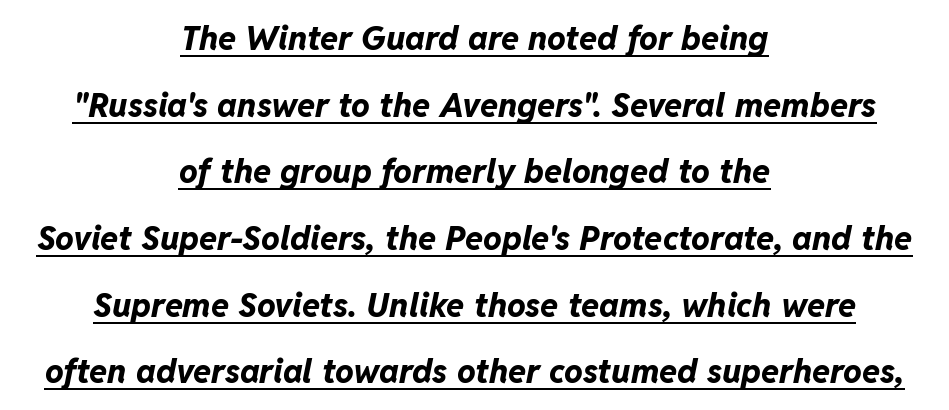
{"italic": "yes", "lean": "right", "slant_degrees": 11, "bold": "yes", "weight": "bold", "width": "normal", "stroke_contrast": "low", "x_height": "medium", "monospaced": "no", "underline": "yes", "align": "center", "line_spacing": "loose", "line_spacing_ratio": 2.02, "letter_spacing": "normal", "letter_spacing_em": 0.0, "glyph_px": 33}
